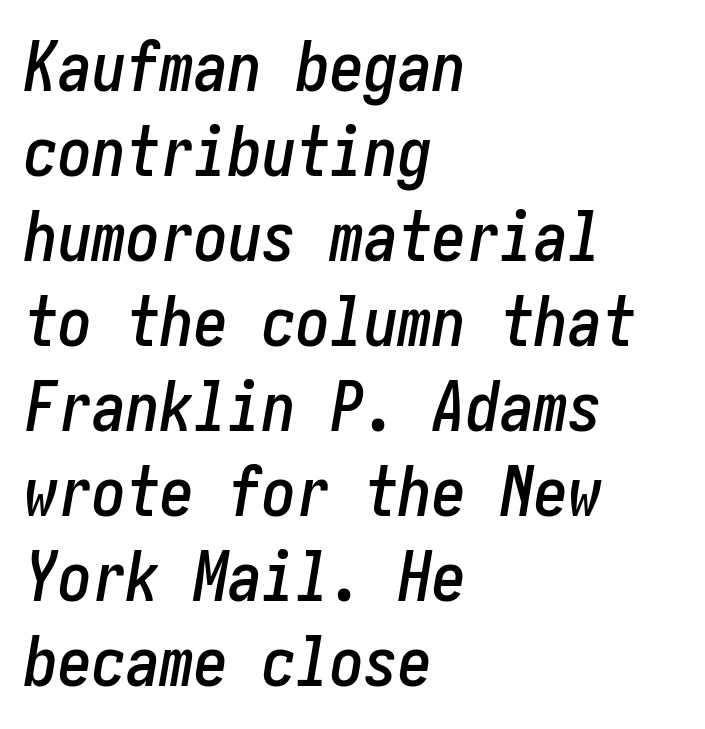
The image shows 68 px condensed type, italic (leaning right); set left-aligned, normal line spacing (1.25x), normal letter spacing, not underlined; low stroke contrast and a medium x-height.
